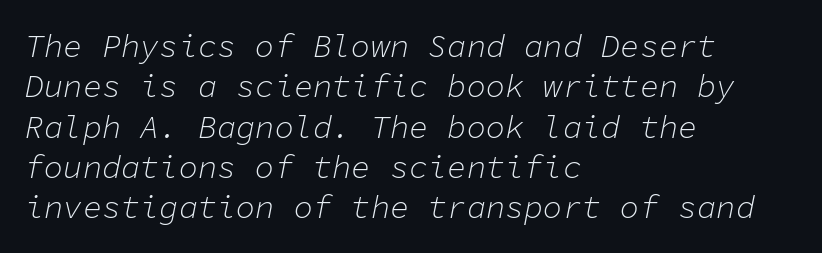
The image shows 32 px light type, italic (leaning right), monospaced; set left-aligned, normal line spacing (1.26x), normal letter spacing, not underlined; low stroke contrast and a medium x-height.
